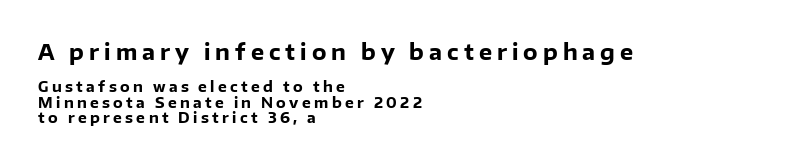
Caption: bold face, heavy strokes. You can tell it's not italic because the verticals are truly vertical. A typesetter would call this heavily tracked-out type. The ragged edge is on the right, which tells us the setting is flush left.
